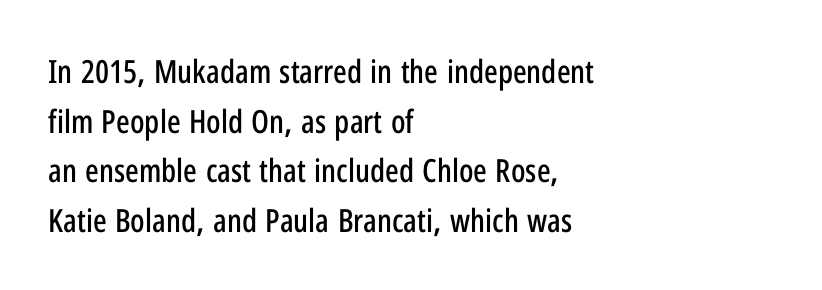
The image shows 32 px condensed sans-serif type, upright; set left-aligned, normal line spacing (1.55x), normal letter spacing, not underlined; low stroke contrast and a medium x-height.
